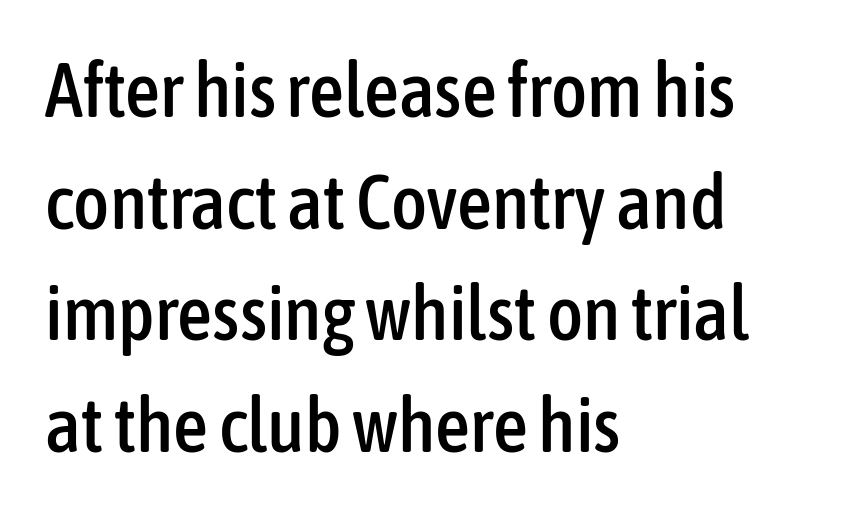
The image shows 77 px condensed sans-serif type, upright; set left-aligned, normal line spacing (1.45x), normal letter spacing, not underlined; low stroke contrast and a medium x-height.
